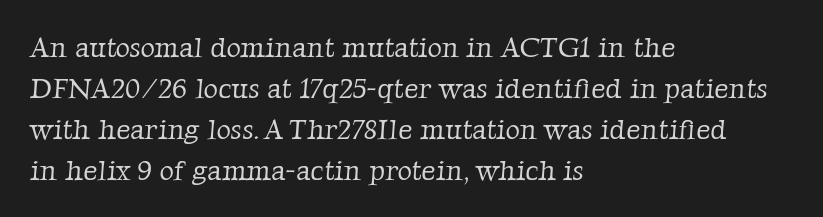
Q: Is the text bold? A: No.
Q: Is the typeface a serif or a sans-serif typeface? A: Serif.
Q: Is the text underlined? A: No.
Q: How is the paragraph aligned? A: Left-aligned.
Q: Is the spacing between letters normal or unusually wide? A: Normal.
Q: Is the spacing between lines tight, normal or loose? A: Normal.
Q: Width (condensed, normal, or wide)? A: Normal.
Q: Stroke contrast? A: Low.
Q: x-height? A: Medium.
Q: Monospaced? A: No.
